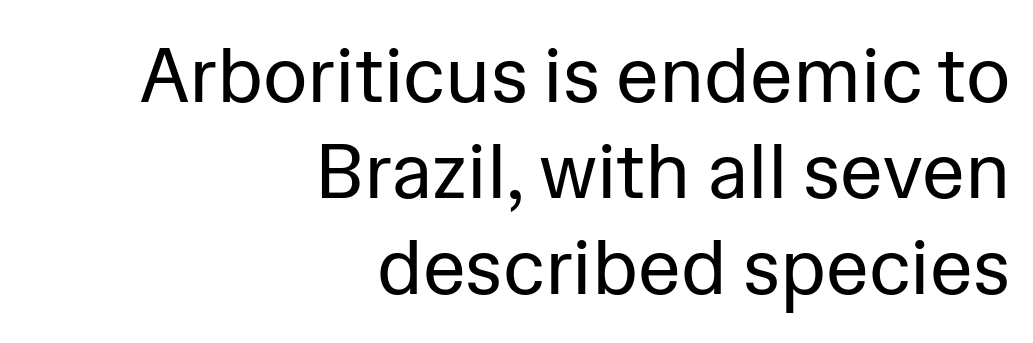
Q: Is the text bold? A: No.
Q: Is the text italic (slanted)? A: No, it is upright.
Q: Is the typeface a serif or a sans-serif typeface? A: Sans-serif.
Q: Is the text underlined? A: No.
Q: How is the paragraph aligned? A: Right-aligned.
Q: Is the spacing between letters normal or unusually wide? A: Normal.
Q: Is the spacing between lines tight, normal or loose? A: Normal.
Q: Width (condensed, normal, or wide)? A: Normal.
Q: Stroke contrast? A: Low.
Q: x-height? A: Medium.
Q: Monospaced? A: No.
